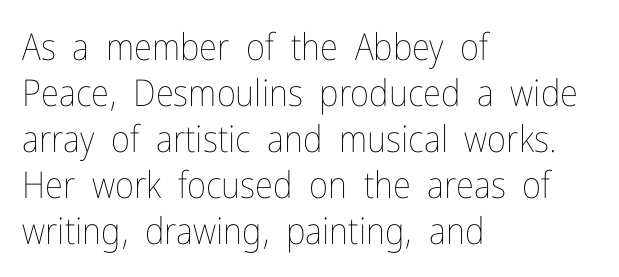
The letterforms sit at book weight or below. The passage shown is not underscored anywhere. Nobody touched the tracking dial on this one. Horizontal alignment here is leftward, the default for most running prose. The letters stand straight up with perfectly vertical stems. These lines are rendered in a variable-pitch font.
